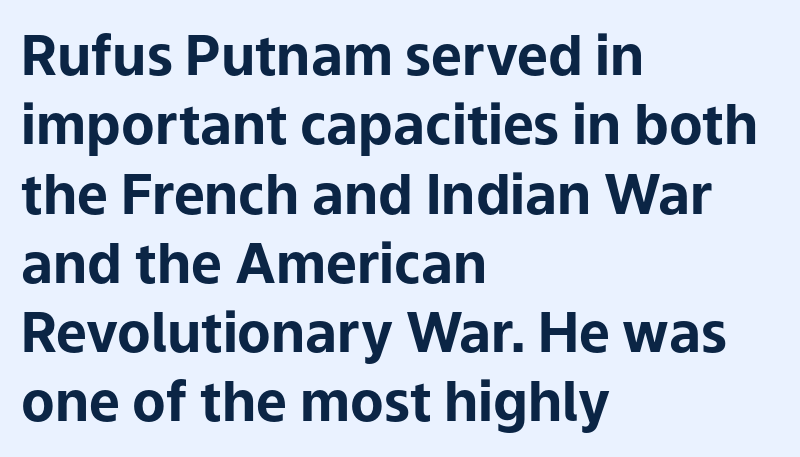
Is there much room between lines? A standard amount, neither cramped nor airy. Leftover space on each line is placed entirely after the last word. A typesetter would mark this as roman, not italic. Students, this is bold: see how much ink each stroke carries.
